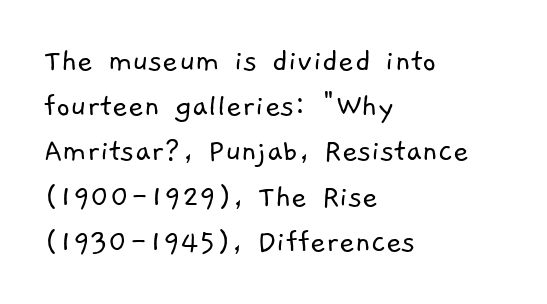
The image shows 34 px light sans-serif type; set left-aligned, normal line spacing (1.33x), normal letter spacing, not underlined; low stroke contrast and a medium x-height.
